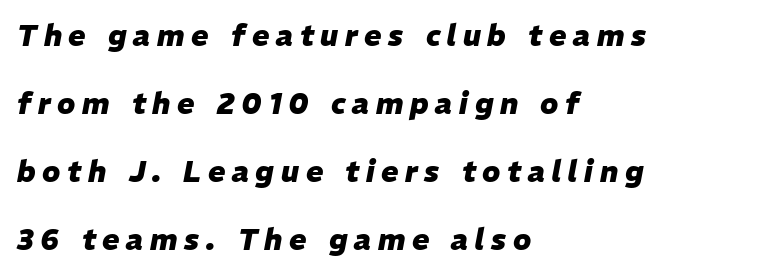
The image shows 29 px heavy type, italic (leaning right); set left-aligned, loose line spacing (2.34x), unusually wide letter spacing (+0.23 em), not underlined; low stroke contrast and a medium x-height.
